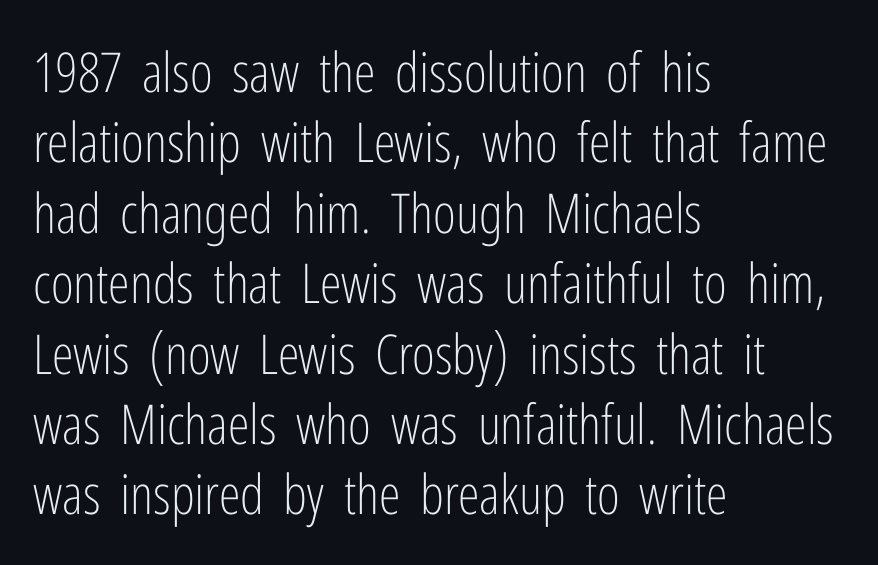
{"serif": "no", "italic": "no", "bold": "no", "weight": "light", "width": "condensed", "stroke_contrast": "low", "x_height": "medium", "monospaced": "no", "underline": "no", "align": "left", "line_spacing": "normal", "line_spacing_ratio": 1.28, "letter_spacing": "normal", "letter_spacing_em": 0.0, "glyph_px": 55}
